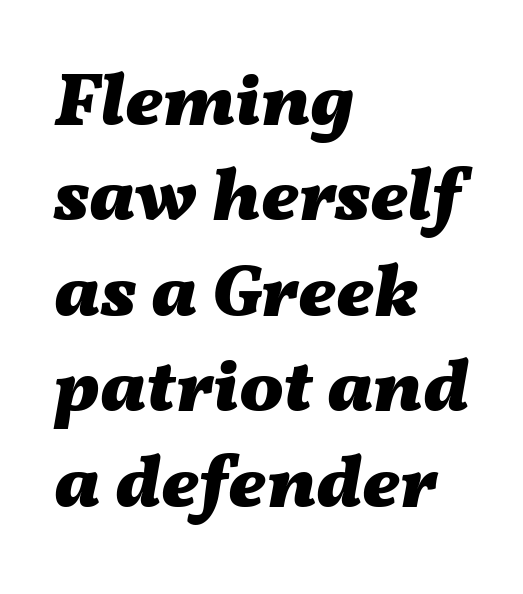
Looks like regular typesetting: each glyph gets only the width it needs. A normal amount of white space separates one row of letters from the next. This rendering uses left alignment, leaving the right contour irregular. Strokes here are thick enough to call this a true bold. Clear beneath every line of the passage. Would a proofreader flag this as italicized? Yes.
